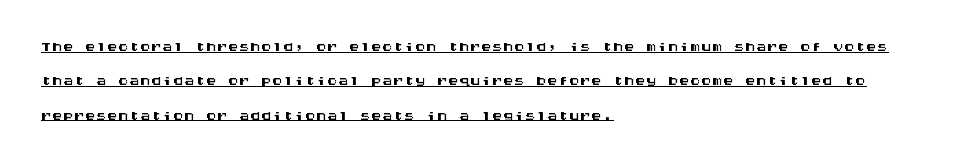
The image shows 22 px text type, upright; set left-aligned, normal line spacing (1.56x), normal letter spacing, underlined.
